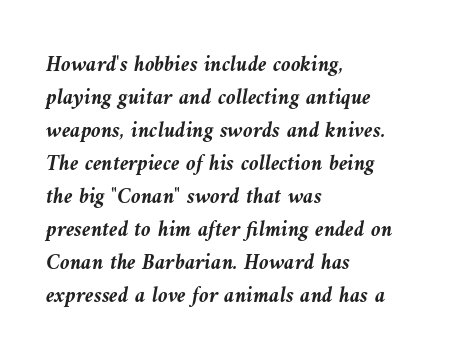
Q: Is the text bold? A: Yes.
Q: Is the text italic (slanted)? A: Yes, it leans left by about 10 degrees.
Q: Is the text underlined? A: No.
Q: How is the paragraph aligned? A: Left-aligned.
Q: Is the spacing between letters normal or unusually wide? A: Normal.
Q: Is the spacing between lines tight, normal or loose? A: Normal.
